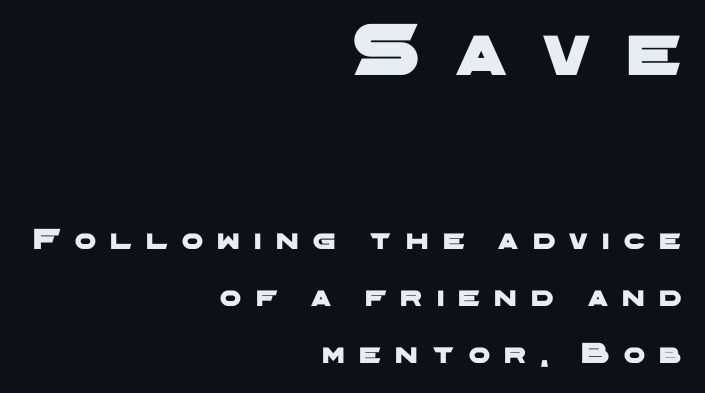
Q: Is the typeface a serif or a sans-serif typeface? A: Sans-serif.
Q: Is the text underlined? A: No.
Q: How is the paragraph aligned? A: Right-aligned.
Q: Is the spacing between letters normal or unusually wide? A: Unusually wide.
Q: Which block of text is set in a larger size, the first (top) or the second (bottom)? A: The first (top) one.
Q: Width (condensed, normal, or wide)? A: Wide.
Q: Stroke contrast? A: Low.
Q: x-height? A: Medium.
Q: Monospaced? A: No.
